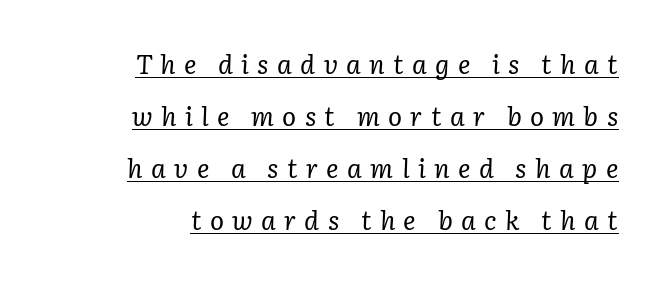
Q: Is the text bold? A: No.
Q: Is the text italic (slanted)? A: Yes, it leans right by about 3 degrees.
Q: Is the text underlined? A: Yes.
Q: How is the paragraph aligned? A: Right-aligned.
Q: Is the spacing between letters normal or unusually wide? A: Unusually wide.
Q: Is the spacing between lines tight, normal or loose? A: Loose.
